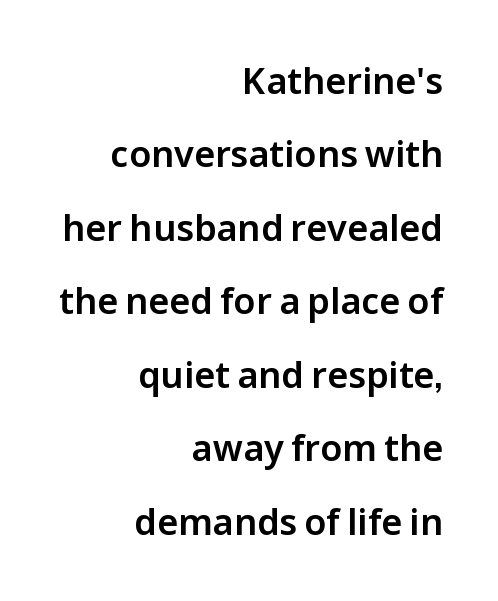
Q: Is the text italic (slanted)? A: No, it is upright.
Q: Is the typeface a serif or a sans-serif typeface? A: Sans-serif.
Q: Is the text underlined? A: No.
Q: How is the paragraph aligned? A: Right-aligned.
Q: Is the spacing between letters normal or unusually wide? A: Normal.
Q: Is the spacing between lines tight, normal or loose? A: Loose.
Q: Width (condensed, normal, or wide)? A: Normal.
Q: Stroke contrast? A: Low.
Q: x-height? A: Medium.
Q: Monospaced? A: No.
